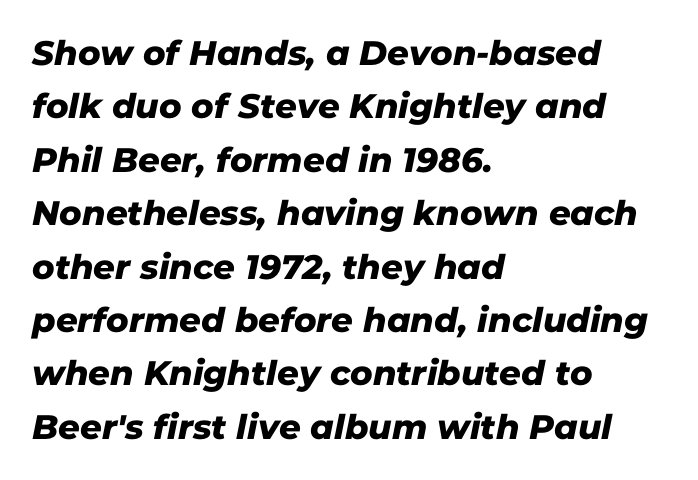
A typesetter would call this proportional, since set widths differ per character. The space between consecutive lines is moderate. Words appear dense and cohesive because spacing is normal. Casual observation: everything's shoved over to the left. The passage shown is not underscored anywhere.
